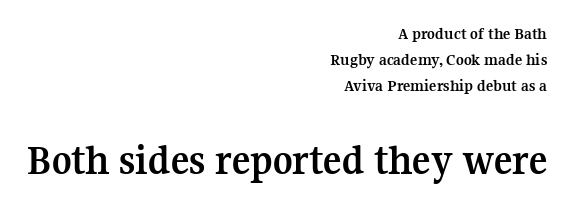
A clean baseline with only descenders dipping below it. Reading top to bottom, the characters get bigger at the block break. The lettering stays uniformly vertical, giving the passage a roman look. Note: serifs present on the glyphs. Default kerning and tracking; the words read as compact shapes. The font is running at its bold setting.
